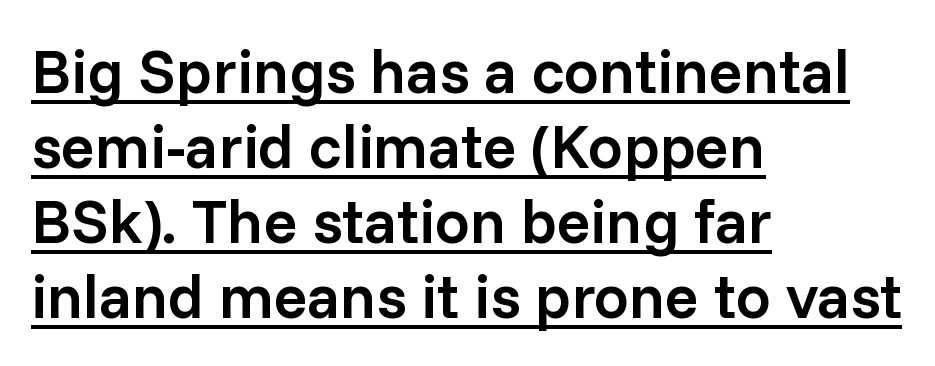
The image shows 62 px semibold sans-serif type, upright; set left-aligned, line spacing 1.21x, normal letter spacing, underlined; low stroke contrast and a medium x-height.
